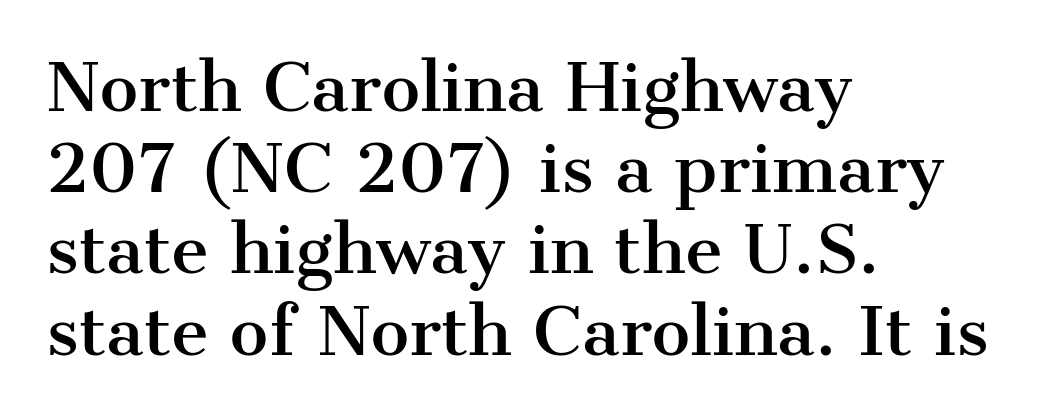
The image shows 65 px serif type, upright; set left-aligned, normal line spacing (1.25x), normal letter spacing, not underlined; medium stroke contrast and a medium x-height.
